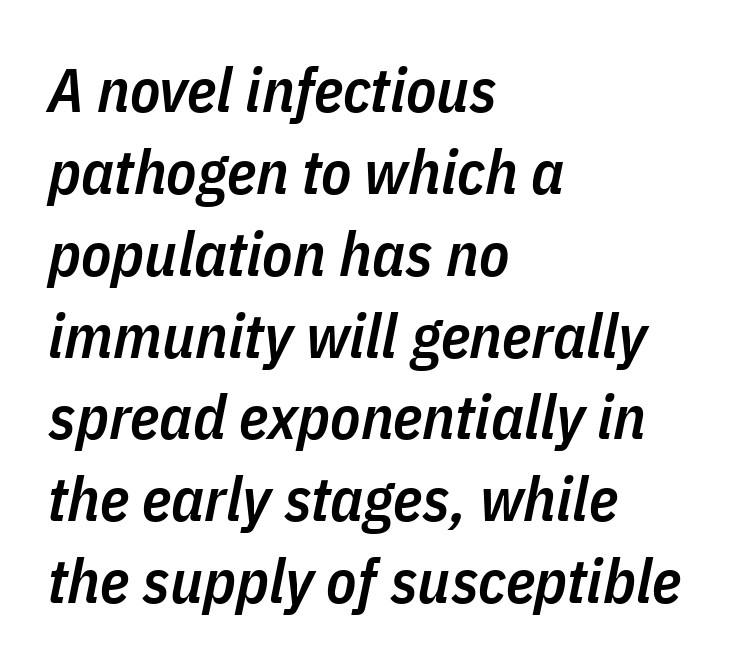
Has an underline been added? It has not. Do the characters align in a grid? No, the font is proportional. Notice how the stems are inclined rather than vertical — that's the hallmark of italics. The typesetting leans somewhat heavy: a semibold. Is the block centered? No — it sits flush against the left margin.
